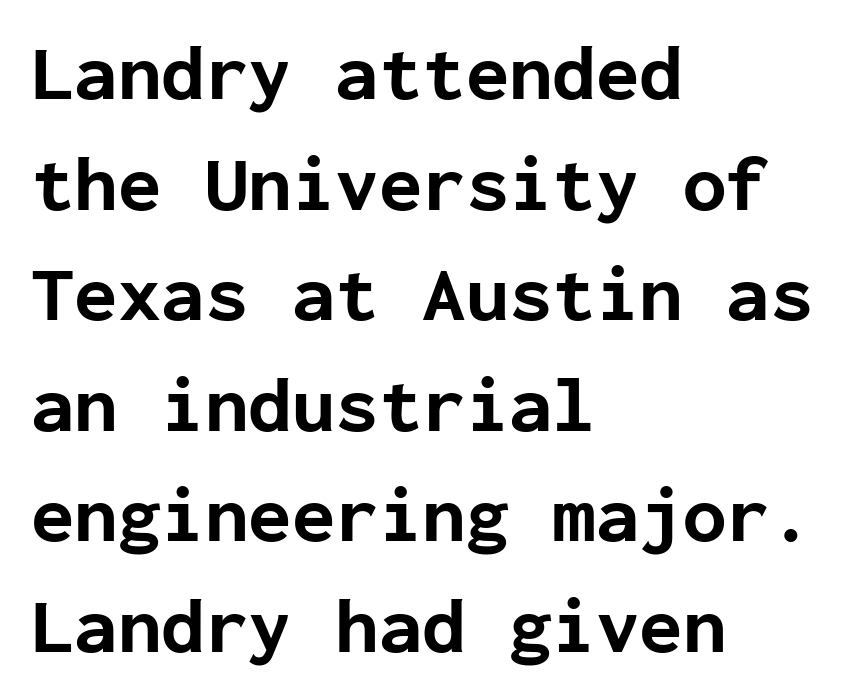
Q: Is the text bold? A: Yes.
Q: Is the text italic (slanted)? A: No, it is upright.
Q: Is the typeface a serif or a sans-serif typeface? A: Sans-serif.
Q: Is the text underlined? A: No.
Q: How is the paragraph aligned? A: Left-aligned.
Q: Is the spacing between letters normal or unusually wide? A: Normal.
Q: Is the spacing between lines tight, normal or loose? A: Normal.
Q: Width (condensed, normal, or wide)? A: Normal.
Q: Stroke contrast? A: Low.
Q: x-height? A: Medium.
Q: Monospaced? A: Yes.
